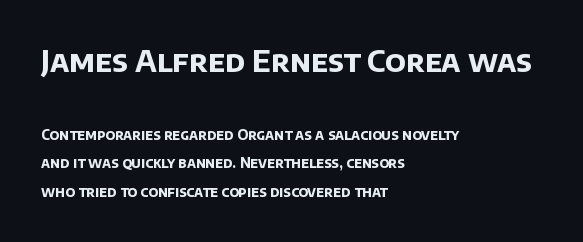
Top chunk: large. Bottom chunk: small. The designer dialed line spacing up above the default. Its strokes are broad and dark, the hallmark of bold type. Does extra space separate the letters? No, they use regular spacing. Check under the words: just untouched page.
